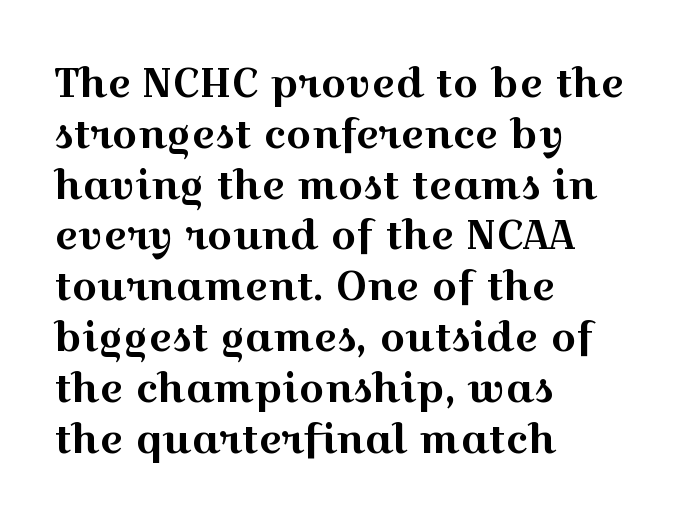
Q: Is the text italic (slanted)? A: No, it is upright.
Q: Is the typeface a serif or a sans-serif typeface? A: Serif.
Q: Is the text underlined? A: No.
Q: How is the paragraph aligned? A: Left-aligned.
Q: Is the spacing between letters normal or unusually wide? A: Normal.
Q: Is the spacing between lines tight, normal or loose? A: Normal.
Q: Width (condensed, normal, or wide)? A: Wide.
Q: x-height? A: Medium.
Q: Monospaced? A: No.
